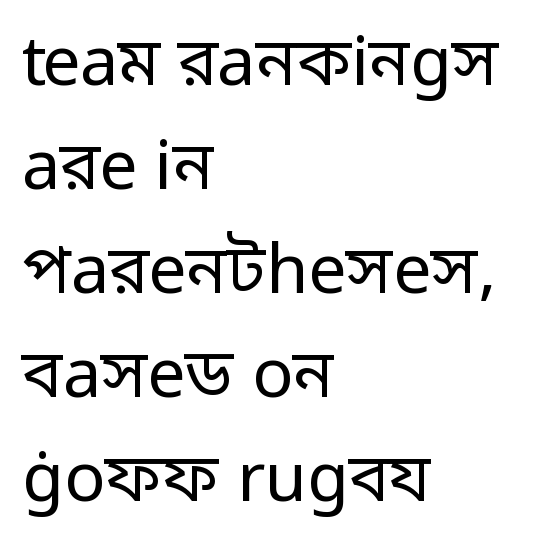
How are the letters spaced? Ordinarily, with no added tracking. Only glyphs here, with clear space below each row. Stem width sits at or under what a default text font uses. What kind of face is this? One without serifs — a sans.
